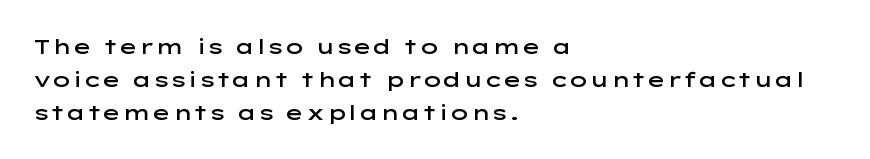
You could call the tracking neutral — neither tight nor loose. Which margin do the lines hug? The left one — the right edge is uneven. Regarding leading, the lines here are spaced in the standard way. Does the weight exceed regular? Yes, but only to semibold. The glyphs are unaccompanied by any horizontal stroke below them.
